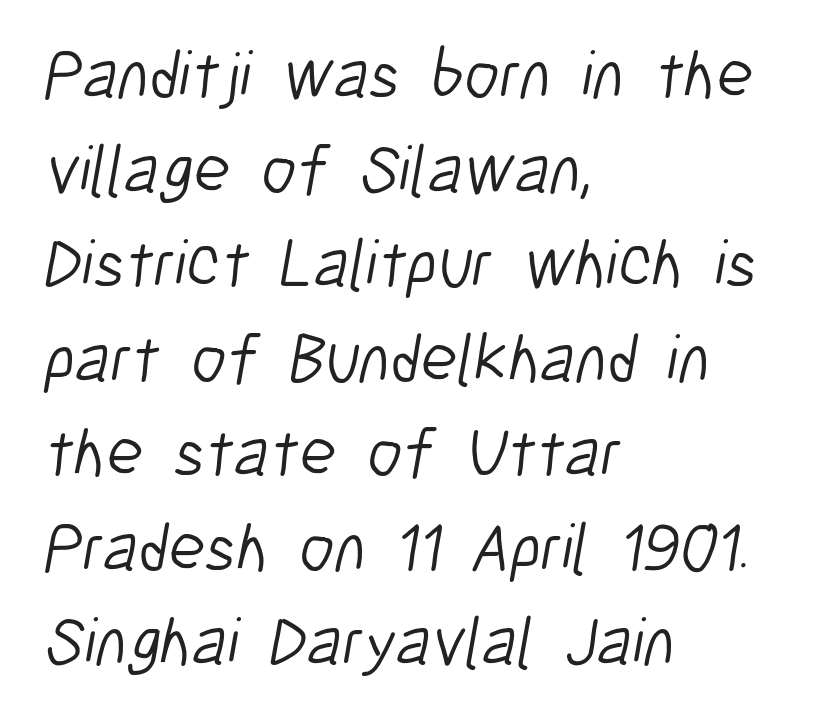
Q: Is the text bold? A: No.
Q: Is the typeface a serif or a sans-serif typeface? A: Sans-serif.
Q: Is the text underlined? A: No.
Q: How is the paragraph aligned? A: Left-aligned.
Q: Is the spacing between letters normal or unusually wide? A: Normal.
Q: Is the spacing between lines tight, normal or loose? A: Normal.
Q: Width (condensed, normal, or wide)? A: Condensed.
Q: Stroke contrast? A: Low.
Q: x-height? A: Medium.
Q: Monospaced? A: No.
